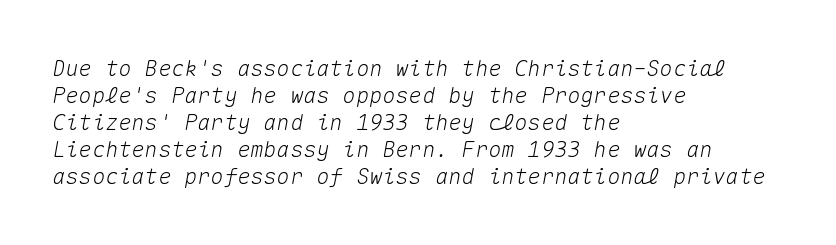
If you drew a line through each stem, it would be angled. Glyph-to-glyph distance matches everyday printed text. Decoration check: the copy has no underline. This sample is left-justified, so line endings fall wherever the words run out.
